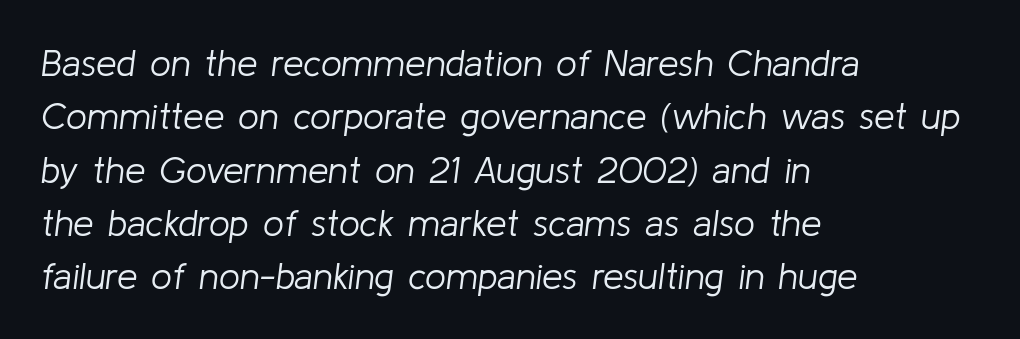
Observe the ordinary spacing: letters are neighbours, not strangers. These lines are set flush left with a ragged right edge. Clear beneath every line of the passage. Caption: face not bold, strokes unweighted. An italicized treatment has been applied to the whole sample.
